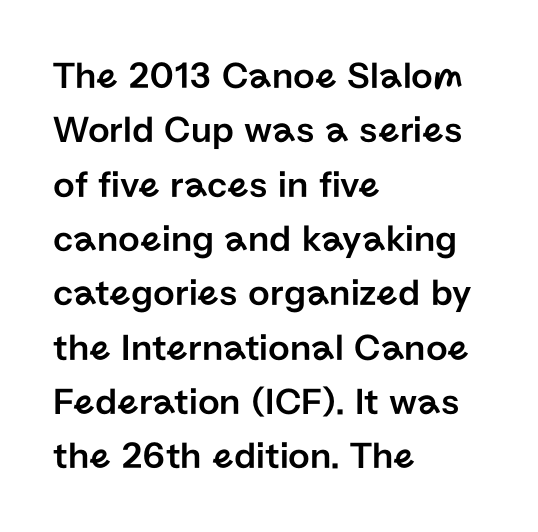
{"serif": "no", "italic": "no", "width": "normal", "stroke_contrast": "low", "x_height": "medium", "monospaced": "no", "underline": "no", "align": "left", "line_spacing": "normal", "line_spacing_ratio": 1.43, "letter_spacing": "normal", "letter_spacing_em": 0.0, "glyph_px": 38}
